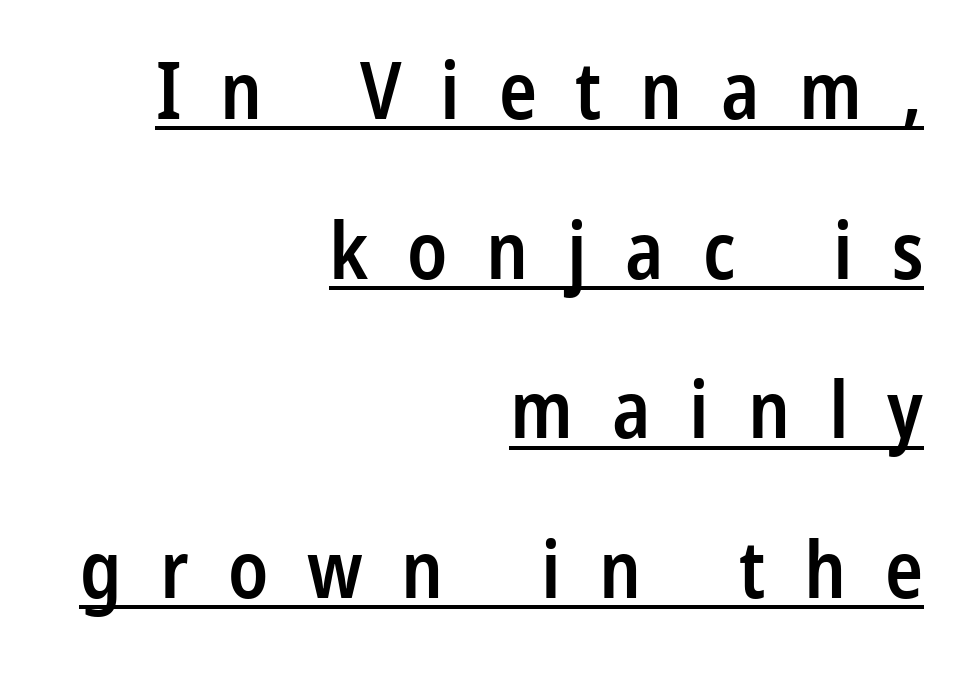
Q: Is the text bold? A: Semi-bold.
Q: Is the text italic (slanted)? A: No, it is upright.
Q: Is the typeface a serif or a sans-serif typeface? A: Sans-serif.
Q: Is the text underlined? A: Yes.
Q: How is the paragraph aligned? A: Right-aligned.
Q: Is the spacing between letters normal or unusually wide? A: Unusually wide.
Q: Is the spacing between lines tight, normal or loose? A: Loose.
Q: Width (condensed, normal, or wide)? A: Condensed.
Q: Stroke contrast? A: Low.
Q: x-height? A: Medium.
Q: Monospaced? A: No.
